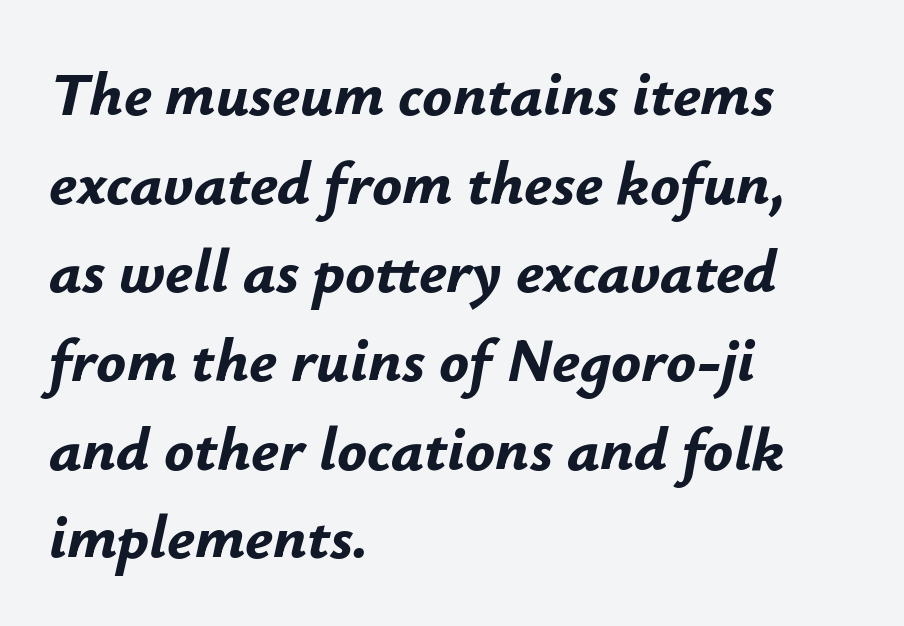
The image shows 62 px bold type, italic (leaning right); set left-aligned, normal line spacing (1.43x), normal letter spacing, not underlined; low stroke contrast and a small x-height.
